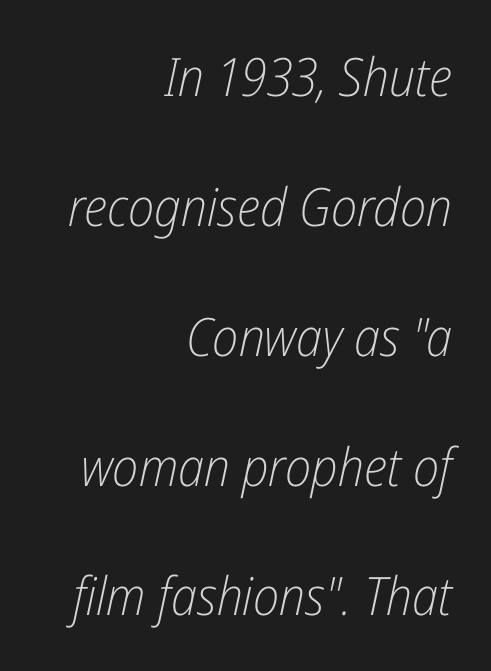
{"italic": "yes", "lean": "right", "slant_degrees": 12, "bold": "no", "weight": "light", "width": "condensed", "stroke_contrast": "low", "x_height": "medium", "monospaced": "no", "underline": "no", "align": "right", "line_spacing": "loose", "line_spacing_ratio": 2.45, "letter_spacing": "normal", "letter_spacing_em": 0.0, "glyph_px": 53}
